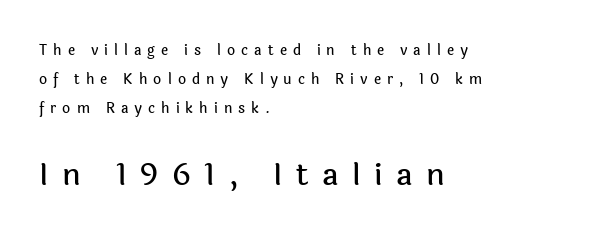
The passage is arranged the way most books set body copy — flush left. The type family on display is of the sans-serif kind. A typesetter would call this proportional, since set widths differ per character. Plain, unruled lines of type. Ascenders rise straight up at ninety degrees. Interline gaps are noticeably wide in this sample.
